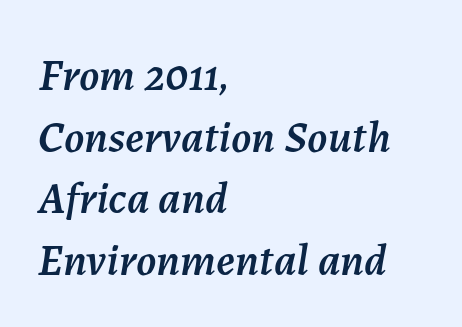
Q: Is the text italic (slanted)? A: Yes, it leans right by about 7 degrees.
Q: Is the text underlined? A: No.
Q: How is the paragraph aligned? A: Left-aligned.
Q: Is the spacing between letters normal or unusually wide? A: Normal.
Q: Is the spacing between lines tight, normal or loose? A: Normal.
Q: Width (condensed, normal, or wide)? A: Normal.
Q: Stroke contrast? A: Medium.
Q: x-height? A: Medium.
Q: Monospaced? A: No.
